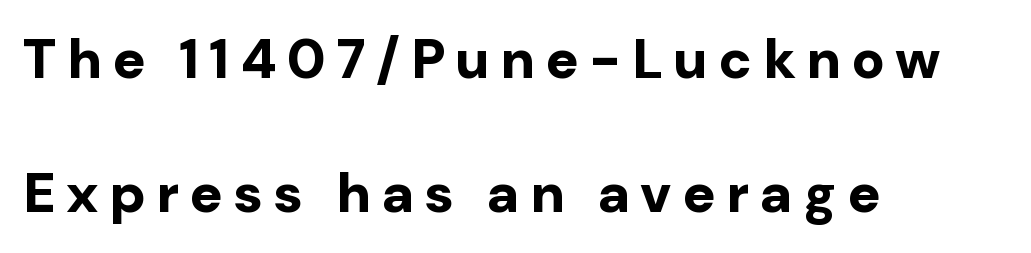
The image shows 55 px bold sans-serif type, upright; set left-aligned, loose line spacing (2.44x), not underlined; low stroke contrast and a medium x-height.
